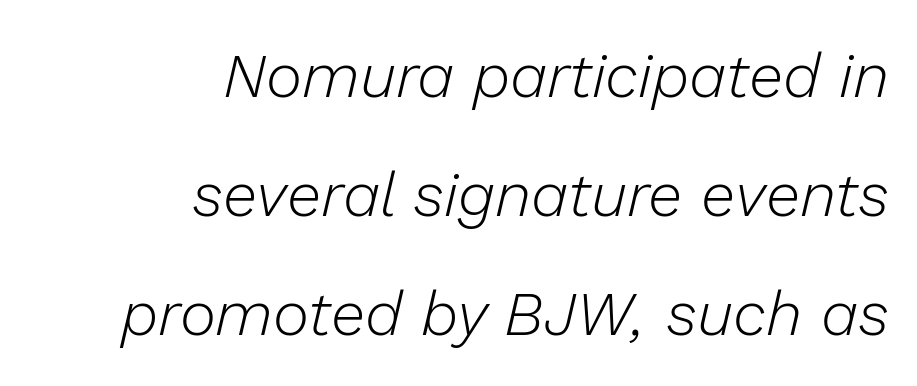
This sample is right-justified, so line beginnings fall wherever the words allow. This is not heavy type; no bold has been used. Nobody drew a line under any word here. Slant detected: the letters are inclined.
